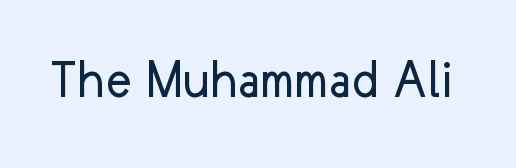
{"serif": "no", "italic": "no", "bold": "no", "weight": "regular", "width": "normal", "stroke_contrast": "low", "x_height": "medium", "monospaced": "no", "underline": "no", "letter_spacing": "normal", "letter_spacing_em": 0.0, "glyph_px": 56}
